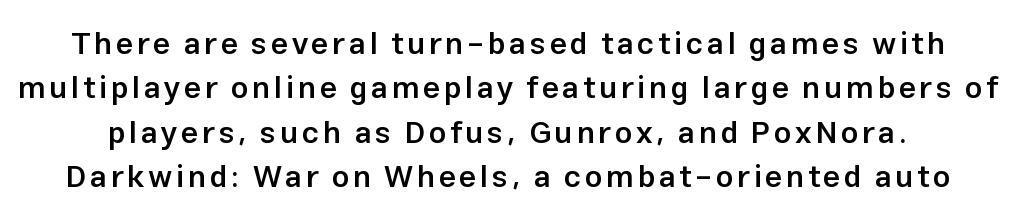
The image shows 31 px semibold sans-serif type, upright; set normal line spacing (1.43x), not underlined; low stroke contrast and a medium x-height.
